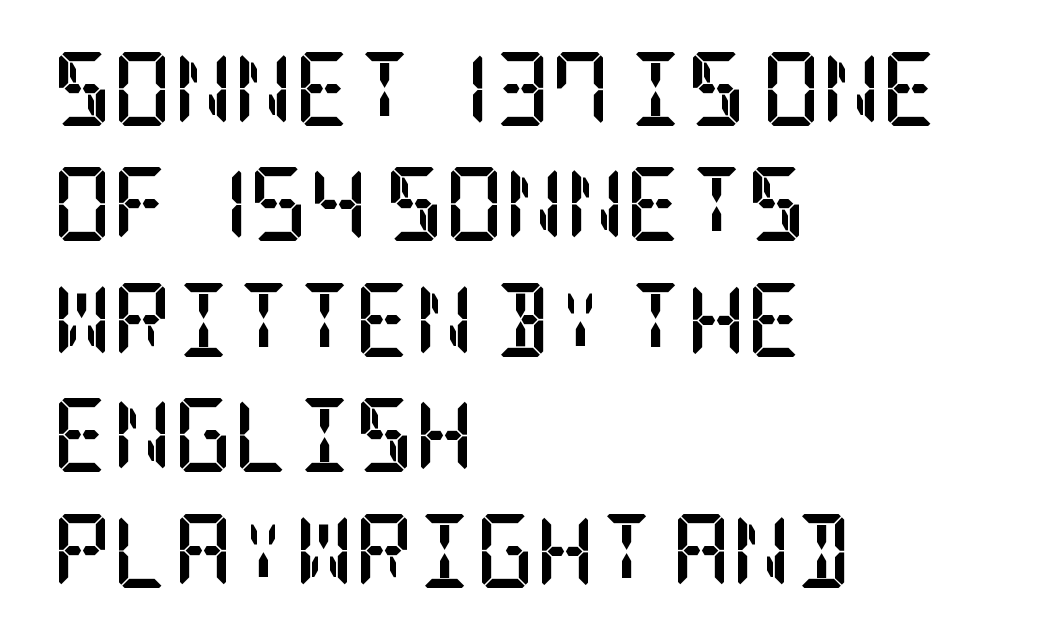
Weight: bold. The face used here is rendered with its standard letterfit. Does the leading feel generous? No, just average. Decoration check: the copy has no underline.
